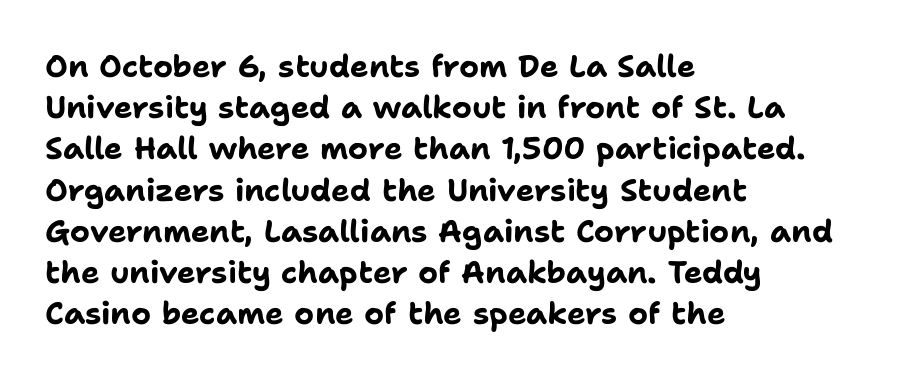
These lines carry a lot of weight — the face is fully bold. All the whitespace from short lines collects on the right. Normally led — the rows are evenly, conventionally spaced. This rendering features lettering with no underline. These lines are rendered in a variable-pitch font.
